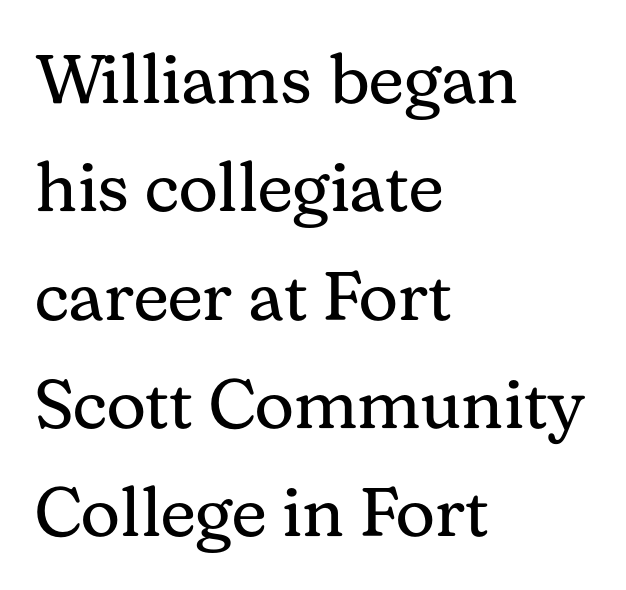
This is serif lettering, the kind often seen in printed books. The strokes carry an ordinary text weight at most. The space beneath each line is pristine and unruled. Unlike italic type, these characters show no tilt at all. Letter spacing: default. Is there much room between lines? A standard amount, neither cramped nor airy.
